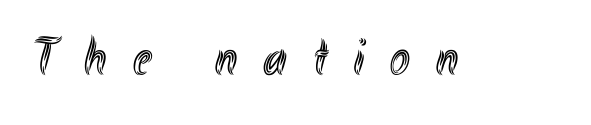
The image shows 53 px condensed type; set unusually wide letter spacing (+0.5 em), not underlined; a small x-height.
